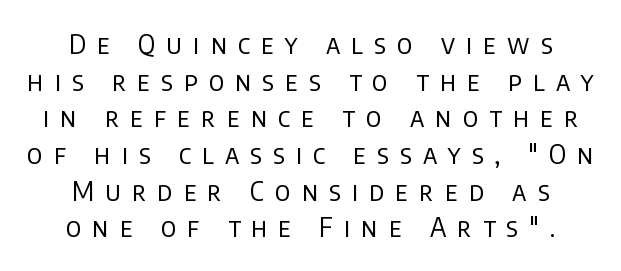
Each word looks stretched out because of the extra space between its letters. Compared with a typical body face, this is equally light or lighter still. The passage shown is not underscored anywhere. One glance says typical: line gaps are just what's usual. The axis of the letterforms is exactly vertical.
